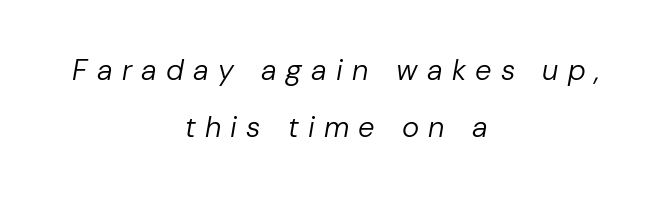
The image shows 29 px regular-weight type, italic (leaning right); set centered, loose line spacing (1.97x), unusually wide letter spacing (+0.32 em), not underlined; low stroke contrast and a medium x-height.
